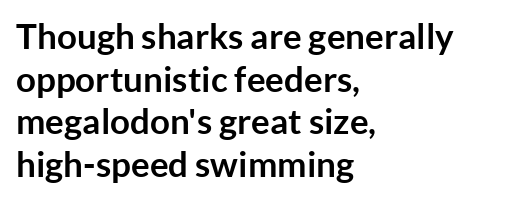
Q: Is the text bold? A: Yes.
Q: Is the text italic (slanted)? A: No, it is upright.
Q: Is the typeface a serif or a sans-serif typeface? A: Sans-serif.
Q: Is the text underlined? A: No.
Q: How is the paragraph aligned? A: Left-aligned.
Q: Is the spacing between letters normal or unusually wide? A: Normal.
Q: Width (condensed, normal, or wide)? A: Normal.
Q: Stroke contrast? A: Low.
Q: x-height? A: Medium.
Q: Monospaced? A: No.
